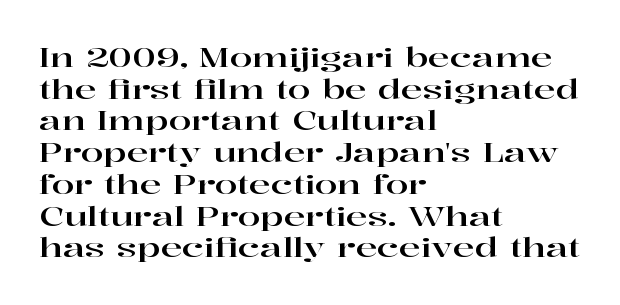
The image shows 26 px text type, upright; set left-aligned, line spacing 1.22x, normal letter spacing, not underlined.
